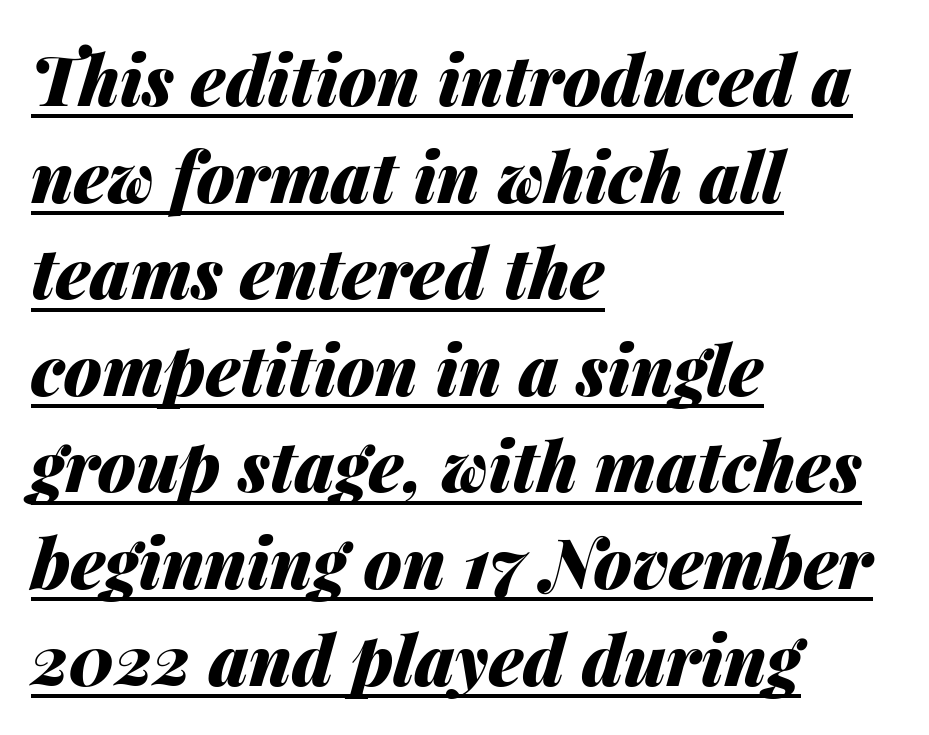
The image shows 69 px heavy type, italic (leaning right); set left-aligned, normal line spacing (1.4x), normal letter spacing, underlined; medium stroke contrast and a medium x-height.
